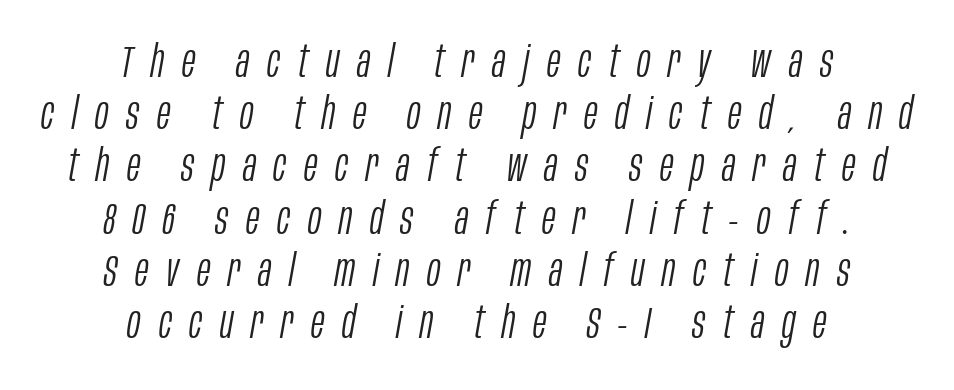
The letters advance in unequal steps, a hallmark of proportional type. A student would call this center alignment; a typographer would say set centered. These lines have a slow, spaced-out rhythm from letter to letter. Weight: in the light-to-regular range. You can tell it's italic because the verticals aren't actually vertical.
